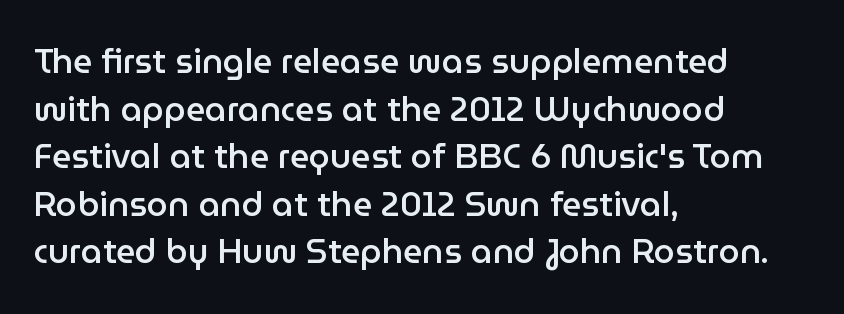
The image shows 34 px semibold sans-serif type, upright; set left-aligned, normal line spacing (1.4x), normal letter spacing, not underlined; low stroke contrast and a medium x-height.
